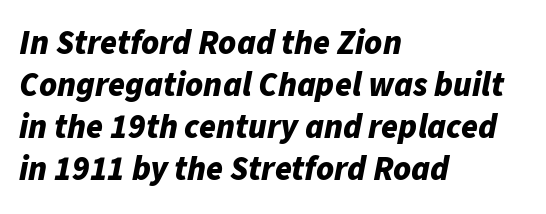
The image shows 34 px bold type, italic (leaning right); set left-aligned, line spacing 1.24x, normal letter spacing, not underlined; low stroke contrast and a medium x-height.
